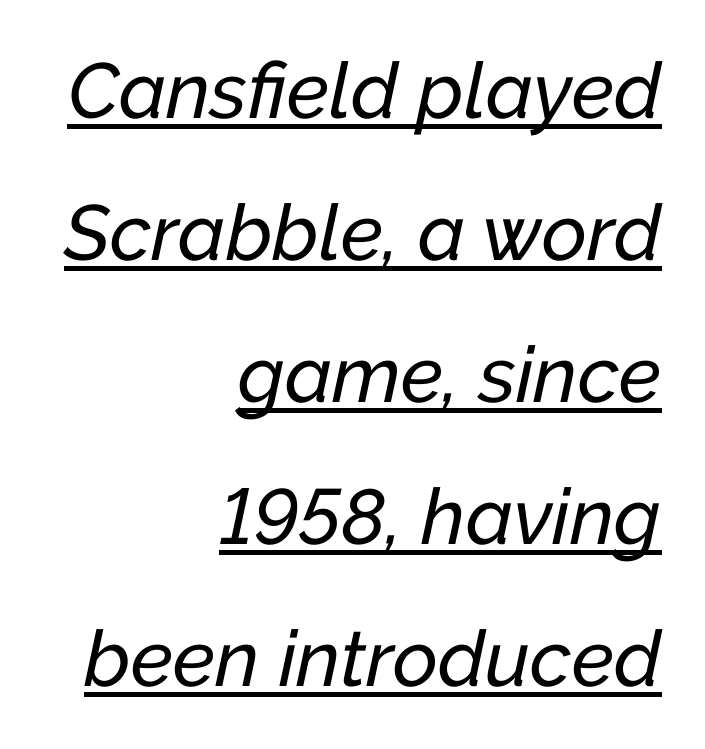
The letterforms sit shoulder to shoulder at normal distance. The rendering uses the underline text-decoration. Compared with a flush-left layout, this one pins lines to the opposite, right side. The passage shown is typed in a proportional face where columns would drift. The axis of the letterforms is tilted away from vertical.
